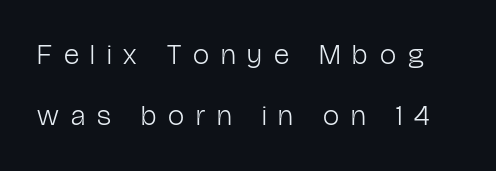
{"serif": "no", "italic": "no", "bold": "no", "weight": "light", "width": "condensed", "stroke_contrast": "low", "x_height": "medium", "monospaced": "no", "underline": "no", "line_spacing": "loose", "line_spacing_ratio": 2.12, "letter_spacing": "wide", "letter_spacing_em": 0.41, "glyph_px": 29}
